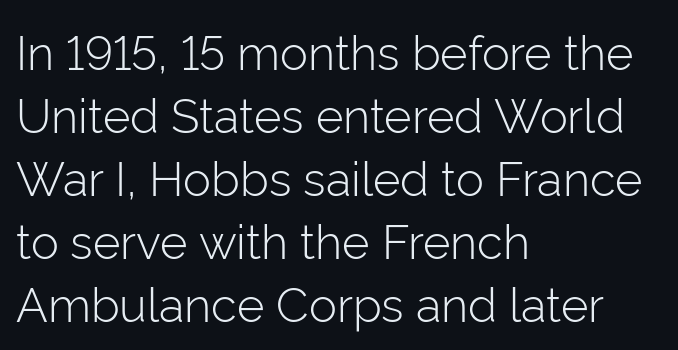
{"serif": "no", "italic": "no", "bold": "no", "weight": "light", "width": "normal", "stroke_contrast": "low", "x_height": "medium", "monospaced": "no", "underline": "no", "align": "left", "line_spacing": "normal", "line_spacing_ratio": 1.34, "letter_spacing": "normal", "letter_spacing_em": 0.0, "glyph_px": 47}
